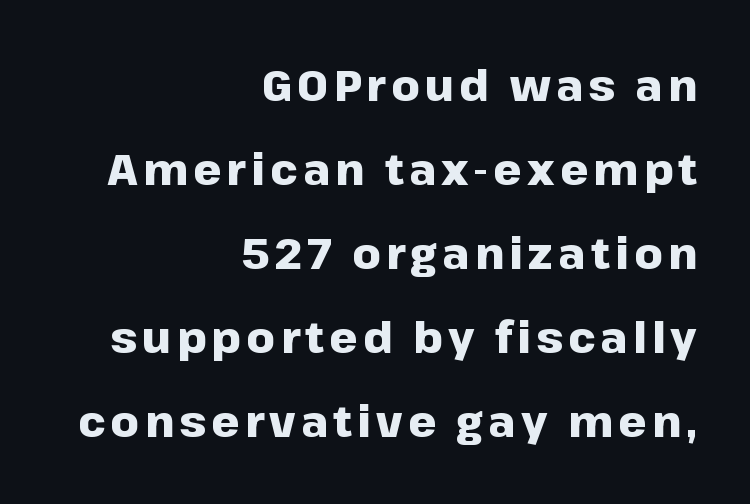
The image shows 44 px heavy sans-serif type, upright; set right-aligned, loose line spacing (1.91x), not underlined; low stroke contrast and a medium x-height.
